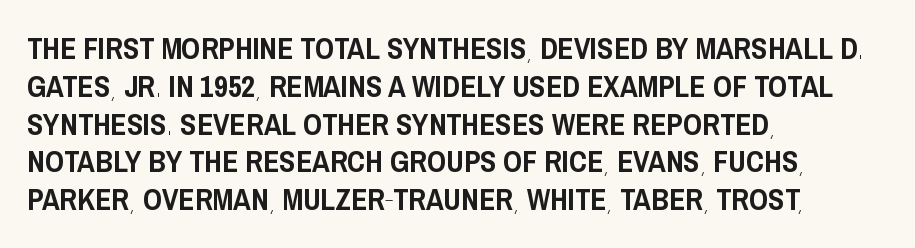
Examine the stroke ends and you'll find no serifs. The letterforms sit shoulder to shoulder at normal distance. The specimen reads as upright at a glance. Bare-footed words on every line. In terms of leading, this rendering sits right in the middle. This sample has the flowing, uneven cadence of proportional lettering.
